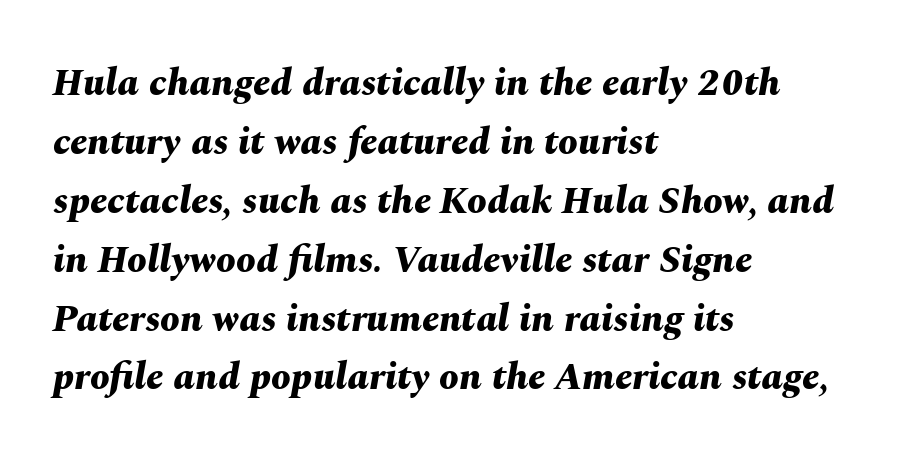
The image shows 39 px bold type, italic (leaning right); set left-aligned, normal line spacing (1.51x), normal letter spacing, not underlined; medium stroke contrast and a medium x-height.
